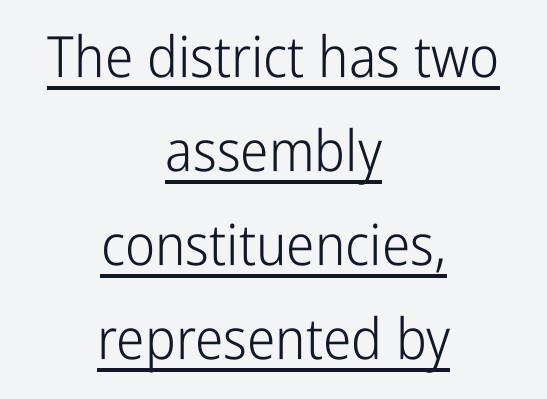
Q: Is the text bold? A: No.
Q: Is the text italic (slanted)? A: No, it is upright.
Q: Is the typeface a serif or a sans-serif typeface? A: Sans-serif.
Q: Is the text underlined? A: Yes.
Q: How is the paragraph aligned? A: Centered.
Q: Is the spacing between letters normal or unusually wide? A: Normal.
Q: Is the spacing between lines tight, normal or loose? A: Normal.
Q: Width (condensed, normal, or wide)? A: Condensed.
Q: Stroke contrast? A: Low.
Q: x-height? A: Medium.
Q: Monospaced? A: No.
